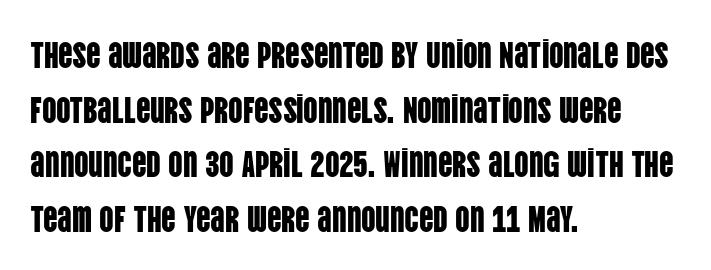
Q: Is the text italic (slanted)? A: No, it is upright.
Q: Is the typeface a serif or a sans-serif typeface? A: Sans-serif.
Q: Is the text underlined? A: No.
Q: How is the paragraph aligned? A: Left-aligned.
Q: Is the spacing between letters normal or unusually wide? A: Normal.
Q: Is the spacing between lines tight, normal or loose? A: Normal.
Q: Width (condensed, normal, or wide)? A: Condensed.
Q: Stroke contrast? A: Low.
Q: x-height? A: Large.
Q: Monospaced? A: No.
